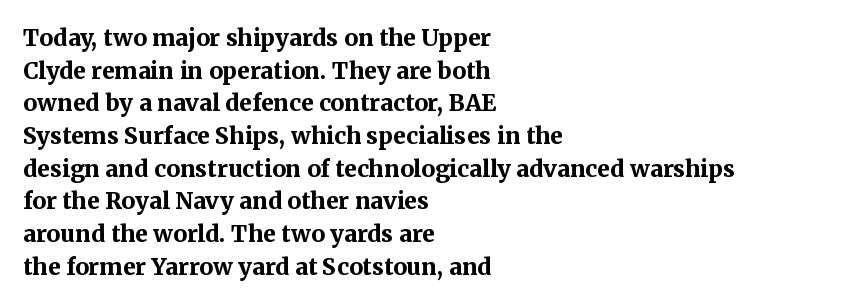
Q: Is the text bold? A: Yes.
Q: Is the text italic (slanted)? A: No, it is upright.
Q: Is the text underlined? A: No.
Q: How is the paragraph aligned? A: Left-aligned.
Q: Is the spacing between letters normal or unusually wide? A: Normal.
Q: Is the spacing between lines tight, normal or loose? A: Normal.
